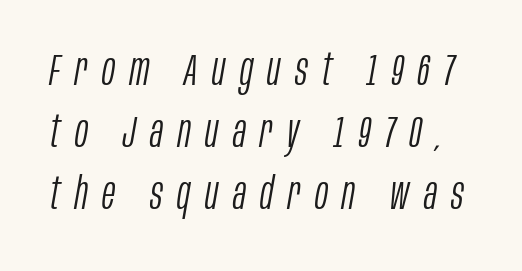
Q: Is the text bold? A: No.
Q: Is the text italic (slanted)? A: Yes, it leans right by about 10 degrees.
Q: Is the text underlined? A: No.
Q: Is the spacing between letters normal or unusually wide? A: Unusually wide.
Q: Is the spacing between lines tight, normal or loose? A: Normal.
Q: Width (condensed, normal, or wide)? A: Condensed.
Q: Stroke contrast? A: Low.
Q: x-height? A: Large.
Q: Monospaced? A: No.
